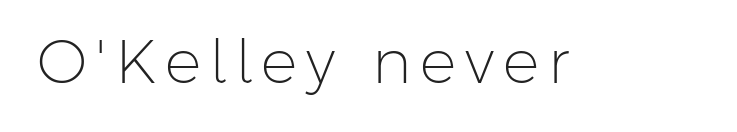
Q: Is the text bold? A: No.
Q: Is the text italic (slanted)? A: No, it is upright.
Q: Is the typeface a serif or a sans-serif typeface? A: Sans-serif.
Q: Is the text underlined? A: No.
Q: Width (condensed, normal, or wide)? A: Normal.
Q: Stroke contrast? A: Low.
Q: x-height? A: Medium.
Q: Monospaced? A: No.
